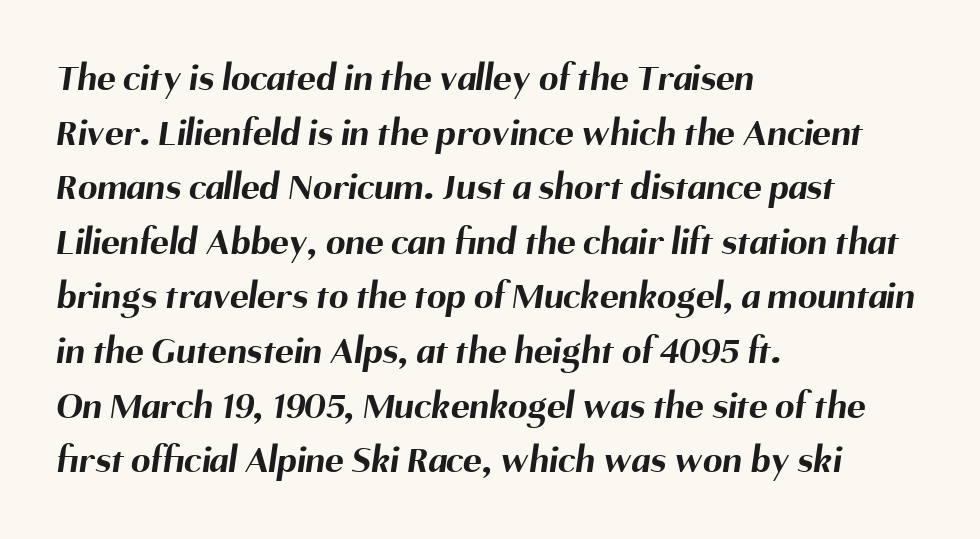
The image shows 39 px bold sans-serif type; set left-aligned, normal line spacing (1.4x), normal letter spacing, not underlined; medium stroke contrast and a medium x-height.
